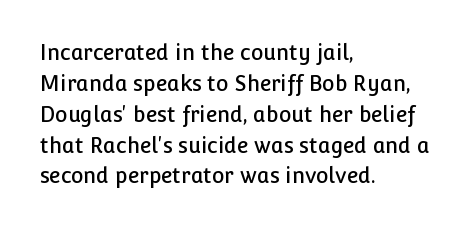
The image shows 21 px text type, upright; set left-aligned, normal line spacing (1.47x), normal letter spacing, not underlined.
